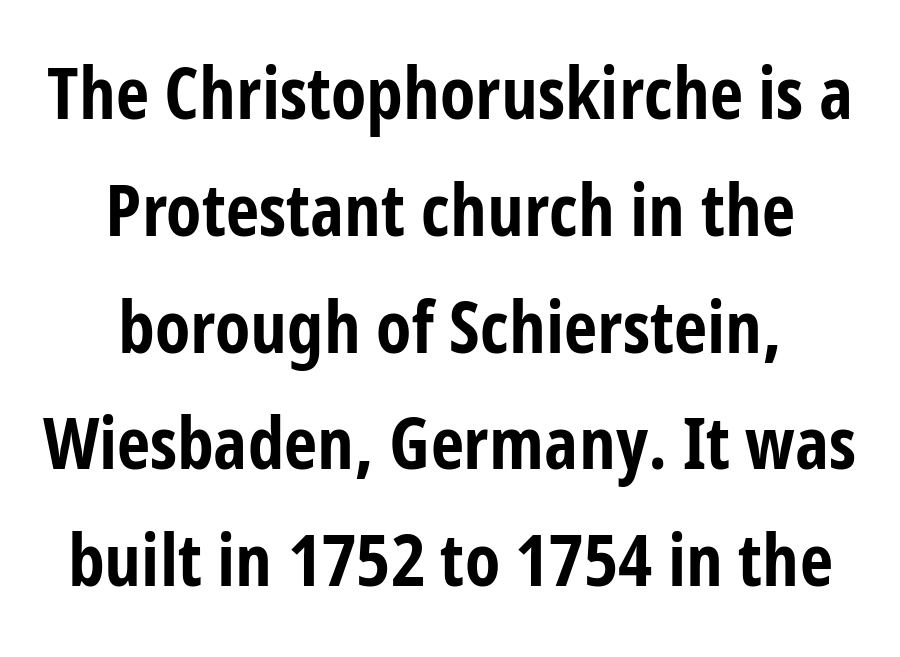
The image shows 73 px bold, condensed sans-serif type, upright; set centered, normal line spacing (1.6x), normal letter spacing, not underlined; low stroke contrast and a medium x-height.
